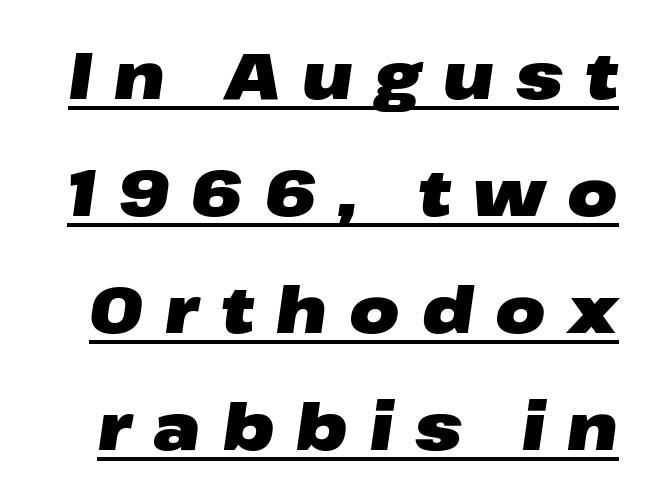
The image shows 65 px heavy, wide type, italic (leaning right); set line spacing 1.8x, unusually wide letter spacing (+0.34 em), underlined; low stroke contrast and a medium x-height.
